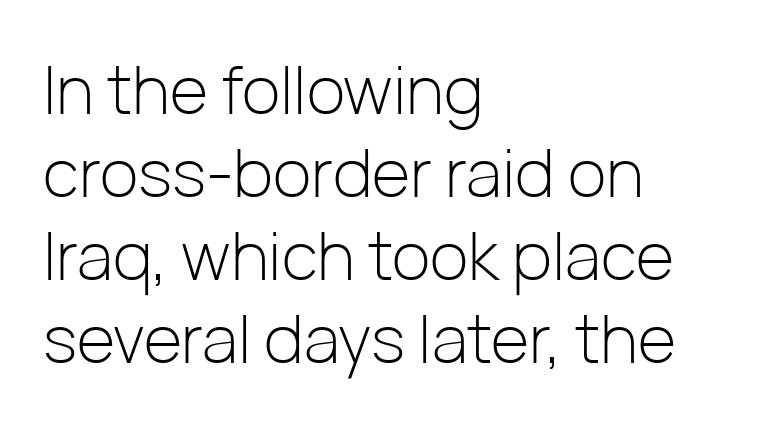
Q: Is the text bold? A: No.
Q: Is the text italic (slanted)? A: No, it is upright.
Q: Is the typeface a serif or a sans-serif typeface? A: Sans-serif.
Q: Is the text underlined? A: No.
Q: How is the paragraph aligned? A: Left-aligned.
Q: Is the spacing between letters normal or unusually wide? A: Normal.
Q: Is the spacing between lines tight, normal or loose? A: Normal.
Q: Width (condensed, normal, or wide)? A: Normal.
Q: Stroke contrast? A: Low.
Q: x-height? A: Medium.
Q: Monospaced? A: No.
